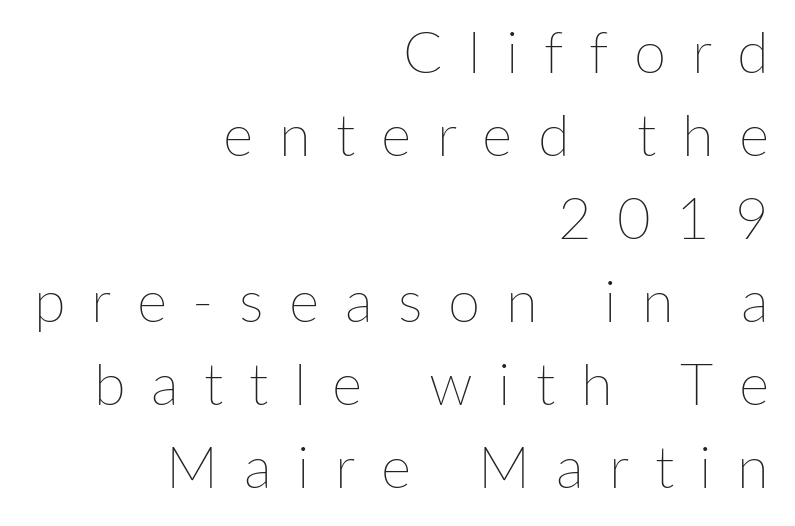
The image shows 58 px thin type, upright; set right-aligned, normal line spacing (1.43x), unusually wide letter spacing (+0.44 em), not underlined; low stroke contrast and a medium x-height.
